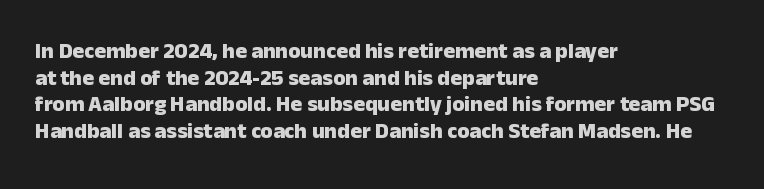
Which margin do the lines hug? The left one — the right edge is uneven. Weight check: bold — yes, fully. Tracking here is standard; glyphs follow each other at the usual distance. Unlike italic type, these characters show no tilt at all. Just letters on the line, the space beneath them empty.
